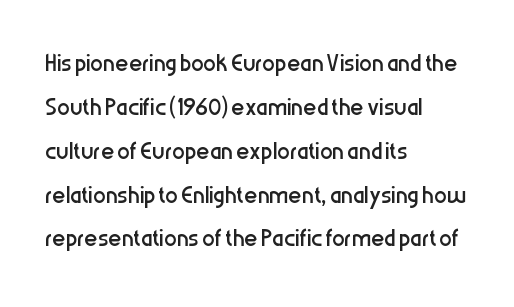
Q: Is the text bold? A: No.
Q: Is the text italic (slanted)? A: No, it is upright.
Q: Is the typeface a serif or a sans-serif typeface? A: Sans-serif.
Q: Is the text underlined? A: No.
Q: How is the paragraph aligned? A: Left-aligned.
Q: Is the spacing between letters normal or unusually wide? A: Normal.
Q: Is the spacing between lines tight, normal or loose? A: Normal.
Q: Width (condensed, normal, or wide)? A: Condensed.
Q: Stroke contrast? A: Low.
Q: x-height? A: Medium.
Q: Monospaced? A: No.
